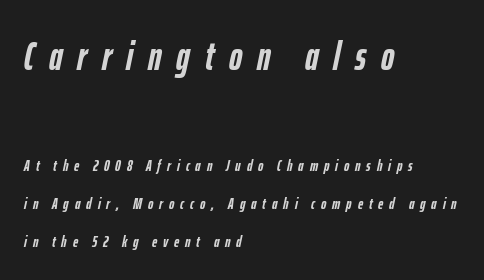
The image shows 40 px semibold, condensed type, italic (leaning right); set left-aligned, loose line spacing (2.39x), unusually wide letter spacing (+0.37 em), not underlined; the first (top) block is 2.5x larger; low stroke contrast and a medium x-height.
